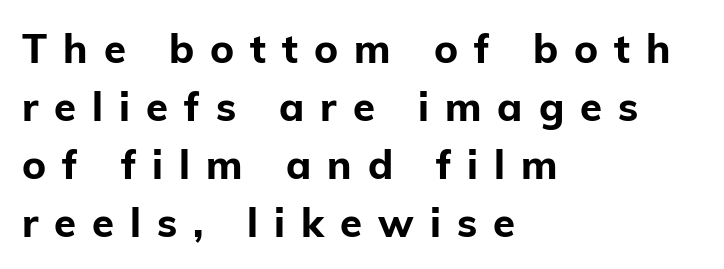
The image shows 40 px bold sans-serif type, upright; set left-aligned, normal line spacing (1.45x), unusually wide letter spacing (+0.4 em), not underlined; low stroke contrast and a medium x-height.
